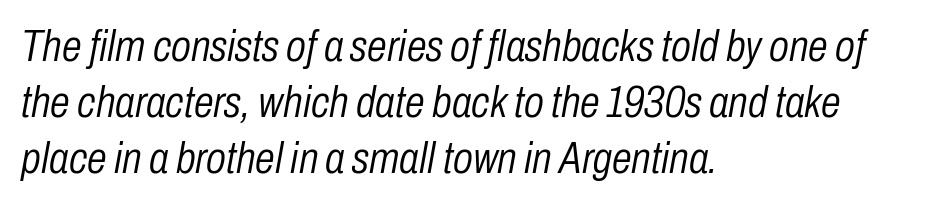
{"italic": "yes", "lean": "right", "slant_degrees": 10, "bold": "no", "weight": "light", "width": "condensed", "stroke_contrast": "low", "x_height": "medium", "monospaced": "no", "underline": "no", "align": "left", "line_spacing": "normal", "line_spacing_ratio": 1.25, "letter_spacing": "normal", "letter_spacing_em": 0.0, "glyph_px": 45}
